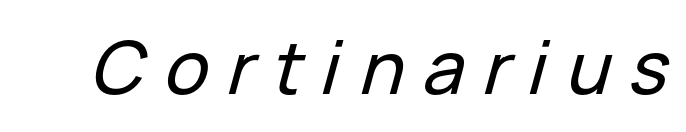
{"italic": "yes", "lean": "right", "slant_degrees": 15, "width": "normal", "stroke_contrast": "low", "x_height": "medium", "monospaced": "no", "underline": "no", "letter_spacing": "wide", "letter_spacing_em": 0.26, "glyph_px": 73}
